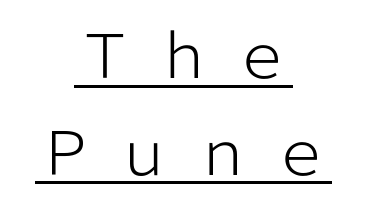
The image shows 60 px light sans-serif type, upright; set centered, normal line spacing (1.61x), unusually wide letter spacing (+0.31 em), underlined; low stroke contrast and a medium x-height.
